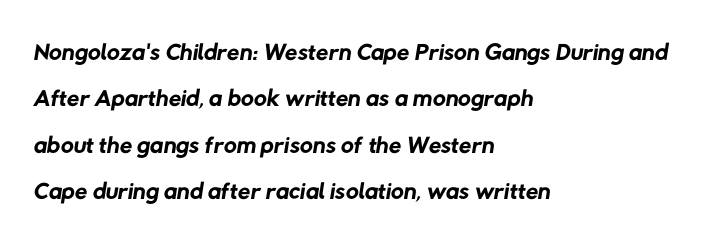
Students, note that the glyphs here touch the page at normal intervals. The passage shown stacks its lines at a standard gap. This rendering features lettering with no underline. The letters look calm and open, with moderate or lighter stems.
